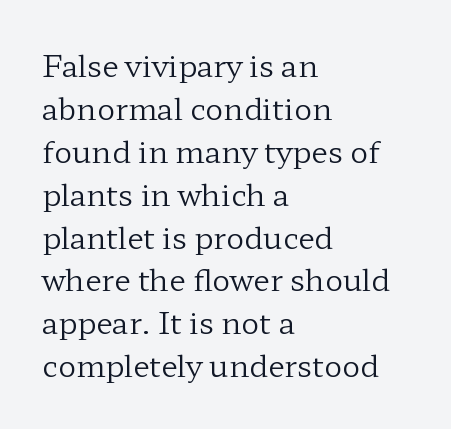
{"serif": "yes", "italic": "no", "bold": "no", "weight": "regular", "width": "wide", "stroke_contrast": "low", "x_height": "medium", "monospaced": "no", "underline": "no", "align": "left", "line_spacing": "normal", "line_spacing_ratio": 1.43, "letter_spacing": "normal", "letter_spacing_em": 0.0, "glyph_px": 30}
